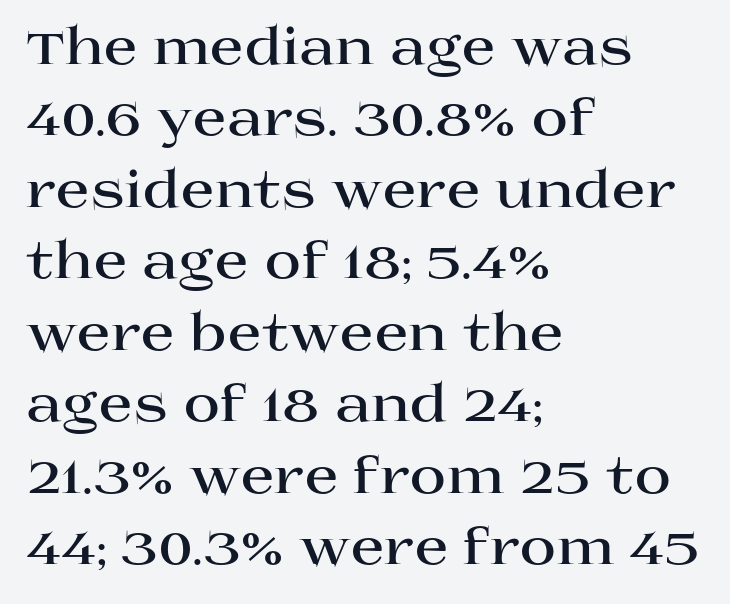
{"serif": "yes", "italic": "no", "bold": "yes", "weight": "bold", "width": "wide", "stroke_contrast": "high", "x_height": "large", "monospaced": "no", "underline": "no", "align": "left", "line_spacing": "normal", "line_spacing_ratio": 1.43, "letter_spacing": "normal", "letter_spacing_em": 0.0, "glyph_px": 50}
